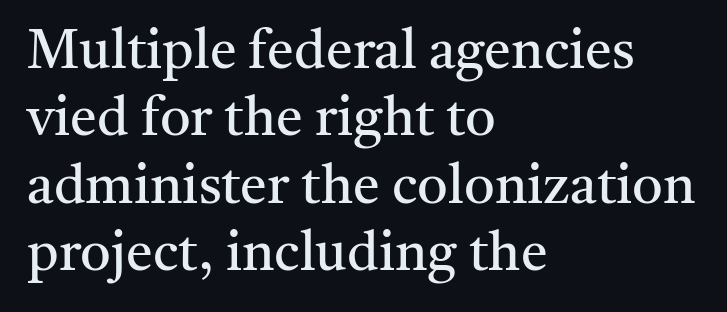
{"serif": "yes", "italic": "no", "bold": "no", "weight": "regular", "width": "normal", "stroke_contrast": "medium", "x_height": "medium", "monospaced": "no", "underline": "no", "align": "left", "line_spacing": "normal", "line_spacing_ratio": 1.25, "letter_spacing": "normal", "letter_spacing_em": 0.0, "glyph_px": 54}
